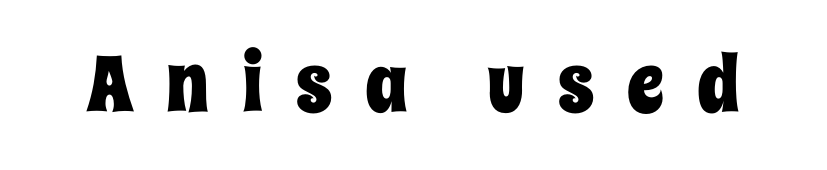
Unlike italic type, these characters show no tilt at all. The letters advance in unequal steps, a hallmark of proportional type. Inter-character spacing is expanded well beyond the font's built-in metrics. The zone under the glyphs is completely vacant.
